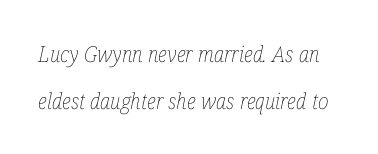
Q: Is the text bold? A: No.
Q: Is the text italic (slanted)? A: Yes, it leans right by about 12 degrees.
Q: Is the text underlined? A: No.
Q: Is the spacing between letters normal or unusually wide? A: Normal.
Q: Is the spacing between lines tight, normal or loose? A: Loose.
